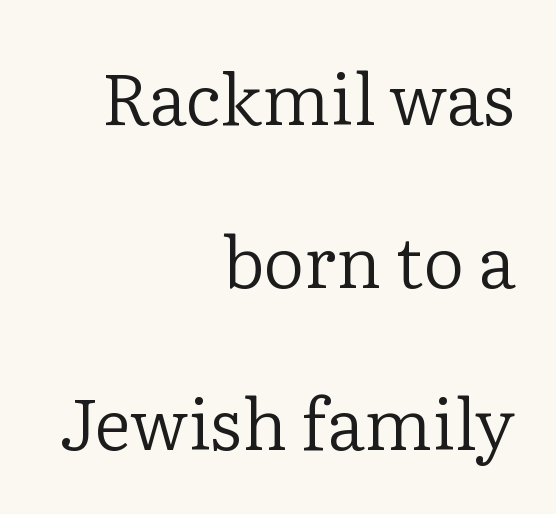
Nope, not italic — everything's standing straight. The letterforms sit shoulder to shoulder at normal distance. The zone under the glyphs is completely vacant. Successive baselines arrive slowly, with a big drop between each. Heft: none added — not bold. A typesetter would call this proportional, since set widths differ per character.
